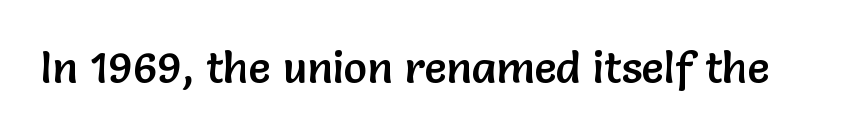
{"serif": "no", "italic": "no", "width": "normal", "stroke_contrast": "low", "x_height": "medium", "monospaced": "no", "underline": "no", "letter_spacing": "normal", "letter_spacing_em": 0.0, "glyph_px": 44}
